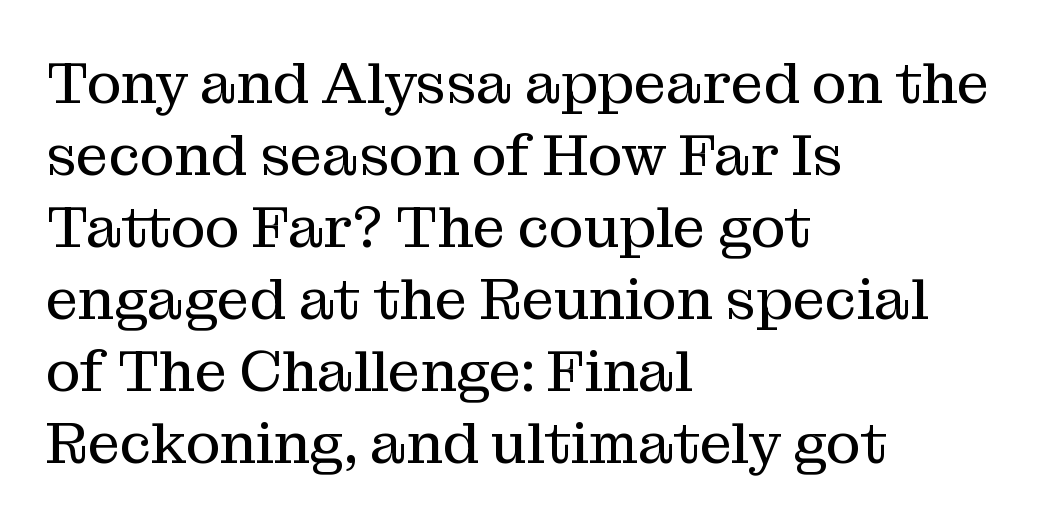
You can tell from the footed stems that serif type was used. Type without underlining. No extra ink here — the face is not bold. A typesetter would call this proportional, since set widths differ per character. The rendering anchors every line to the left-hand side.
